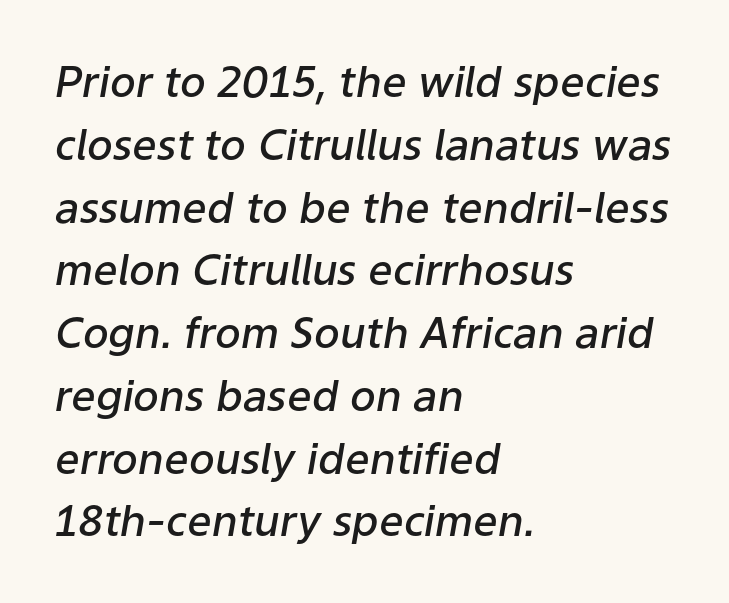
Does the lettering tilt? It does — this is italic. Does extra space separate the letters? No, they use regular spacing. Caption: multi-line text, flush left, ragged right. Does the leading feel generous? No, just average.
